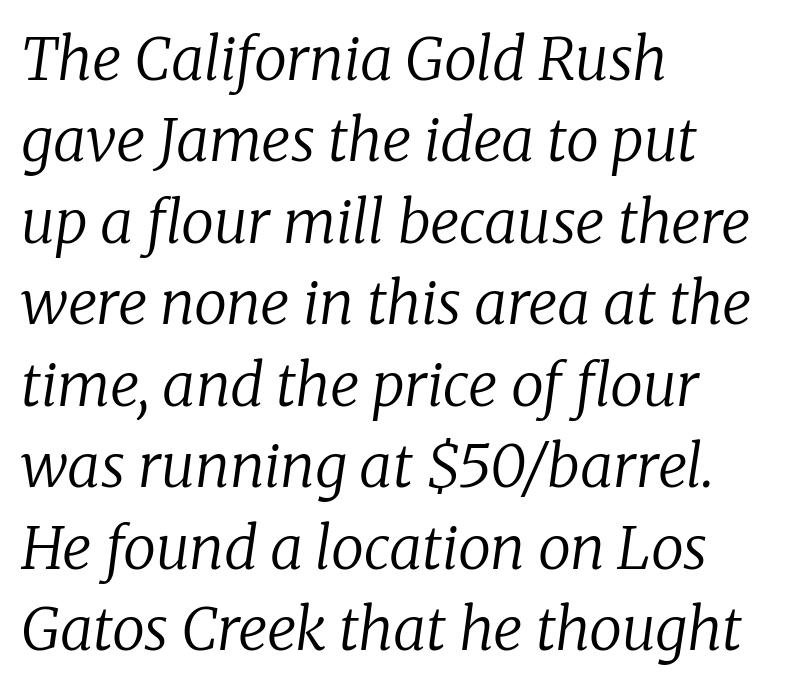
The image shows 59 px regular-weight serif type, italic (leaning right); set left-aligned, normal line spacing (1.38x), normal letter spacing, not underlined; low stroke contrast and a medium x-height.
